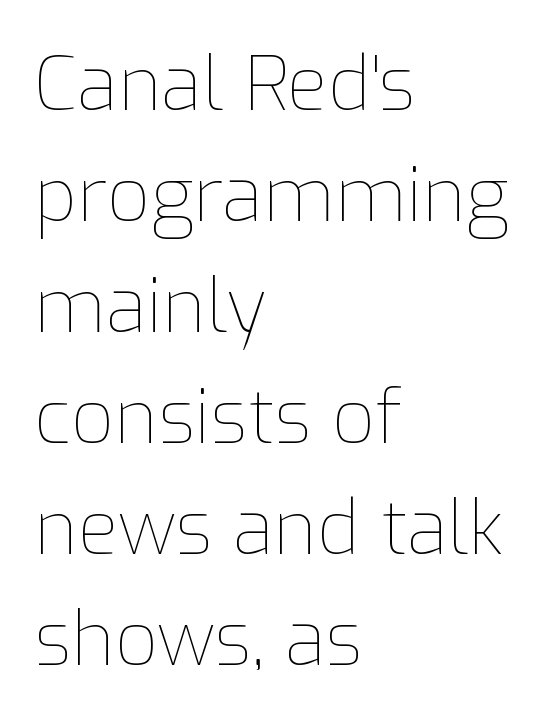
Q: Is the text bold? A: No.
Q: Is the text italic (slanted)? A: No, it is upright.
Q: Is the text underlined? A: No.
Q: How is the paragraph aligned? A: Left-aligned.
Q: Is the spacing between letters normal or unusually wide? A: Normal.
Q: Is the spacing between lines tight, normal or loose? A: Normal.
Q: Width (condensed, normal, or wide)? A: Normal.
Q: Stroke contrast? A: Low.
Q: x-height? A: Medium.
Q: Monospaced? A: No.
